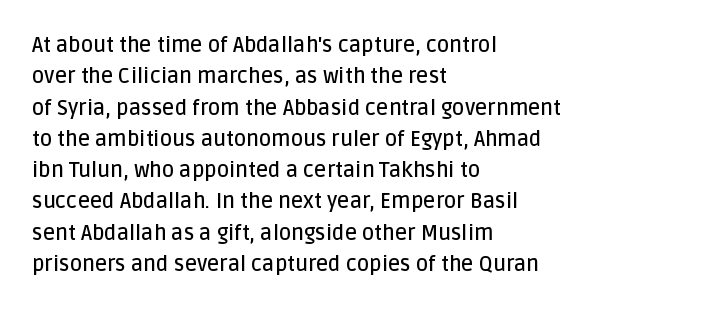
Emphasis by weight is partial: semibold. A typesetter would call this leading conventional body-copy spacing. The rendering keeps characters at their native spacing. This is roman type, the default non-slanted kind. Compared with a centered layout, this one pins lines to the left instead.
